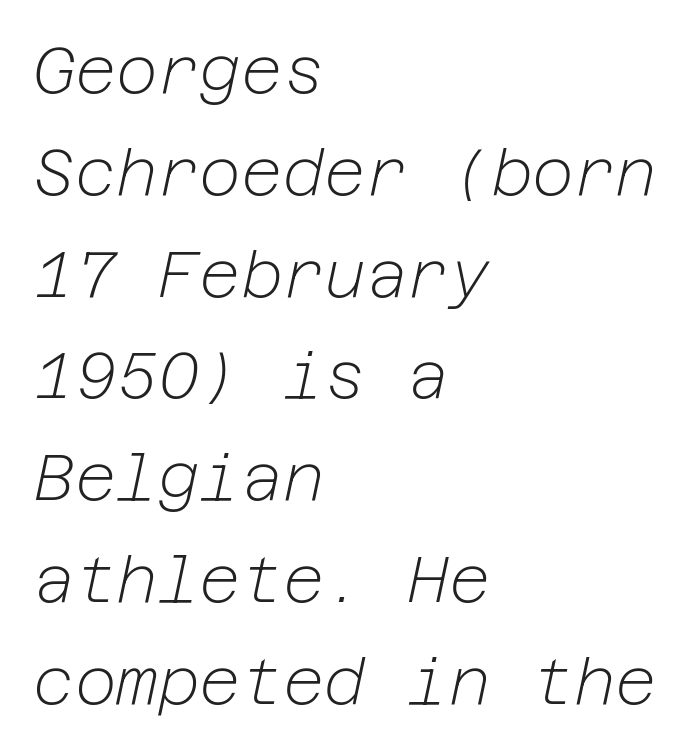
{"italic": "yes", "lean": "right", "slant_degrees": 12, "bold": "no", "weight": "light", "width": "normal", "stroke_contrast": "low", "x_height": "medium", "underline": "no", "align": "left", "line_spacing": "normal", "line_spacing_ratio": 1.59, "letter_spacing": "normal", "letter_spacing_em": 0.0, "glyph_px": 64}
